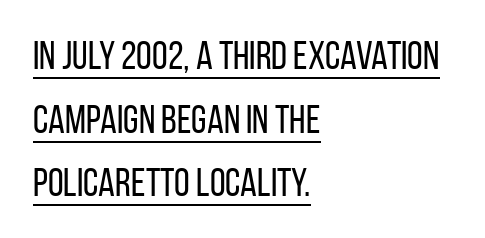
Q: Is the text bold? A: No.
Q: Is the text italic (slanted)? A: No, it is upright.
Q: Is the typeface a serif or a sans-serif typeface? A: Sans-serif.
Q: Is the text underlined? A: Yes.
Q: How is the paragraph aligned? A: Left-aligned.
Q: Is the spacing between letters normal or unusually wide? A: Normal.
Q: Is the spacing between lines tight, normal or loose? A: Normal.
Q: Width (condensed, normal, or wide)? A: Condensed.
Q: Stroke contrast? A: Low.
Q: x-height? A: Large.
Q: Monospaced? A: No.
